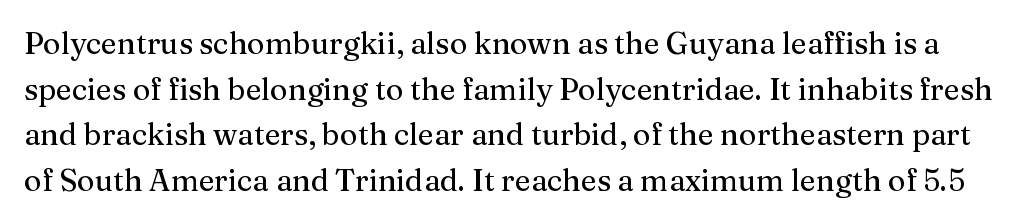
The image shows 30 px serif type, upright; set normal line spacing (1.52x), normal letter spacing, not underlined; medium stroke contrast and a medium x-height.
